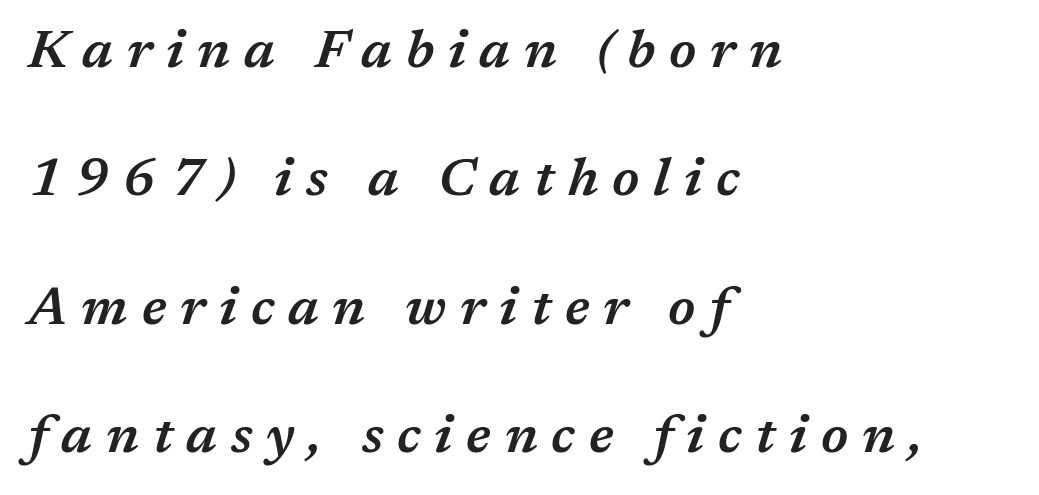
Q: Is the text bold? A: Semi-bold.
Q: Is the text italic (slanted)? A: Yes, it leans right by about 17 degrees.
Q: Is the text underlined? A: No.
Q: How is the paragraph aligned? A: Left-aligned.
Q: Is the spacing between letters normal or unusually wide? A: Unusually wide.
Q: Is the spacing between lines tight, normal or loose? A: Loose.
Q: Width (condensed, normal, or wide)? A: Normal.
Q: Stroke contrast? A: Medium.
Q: x-height? A: Medium.
Q: Monospaced? A: No.
